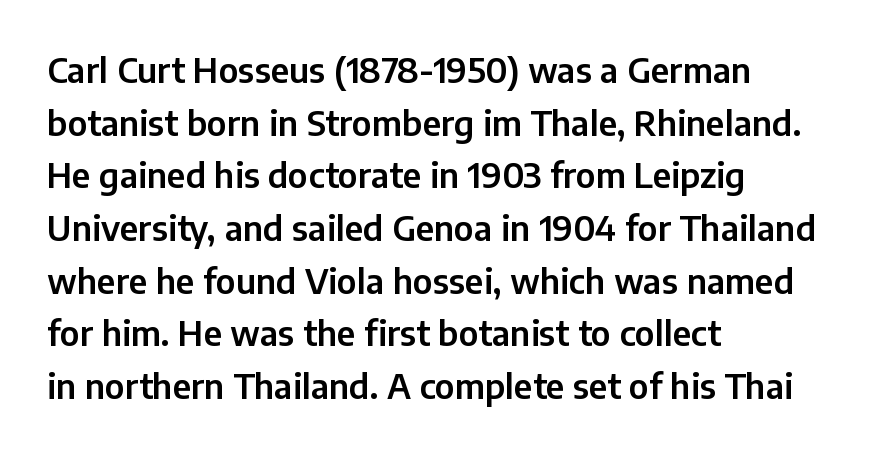
The image shows 34 px sans-serif type, upright; set left-aligned, normal line spacing (1.55x), normal letter spacing, not underlined; low stroke contrast and a medium x-height.
